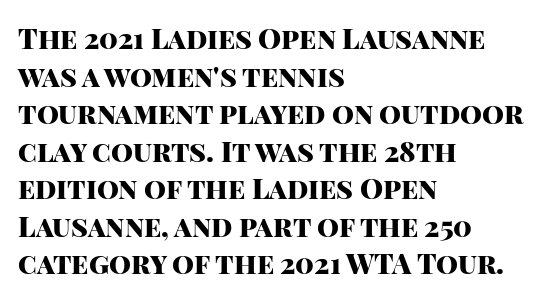
Students, this is bold: see how much ink each stroke carries. The line texture is even and compact thanks to regular tracking. Does the copy run flush right? No — it runs flush left. Letterform terminals end flat and unadorned throughout the passage. This is roman type, the default non-slanted kind. A clean baseline with only descenders dipping below it.
